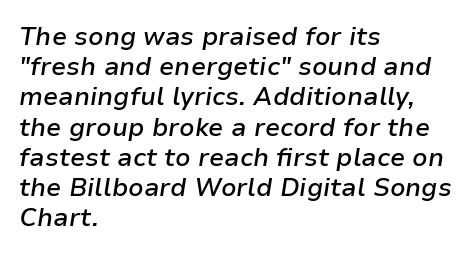
Q: Is the text bold? A: Semi-bold.
Q: Is the text italic (slanted)? A: Yes, it leans right by about 9 degrees.
Q: Is the text underlined? A: No.
Q: How is the paragraph aligned? A: Left-aligned.
Q: Is the spacing between letters normal or unusually wide? A: Normal.
